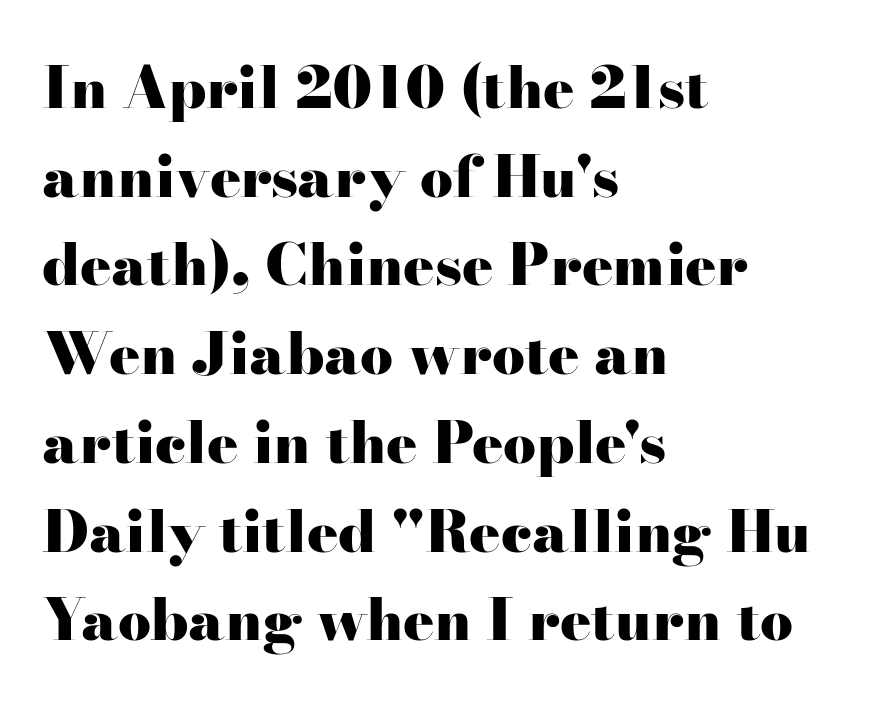
Q: Is the text bold? A: Yes.
Q: Is the text italic (slanted)? A: No, it is upright.
Q: Is the typeface a serif or a sans-serif typeface? A: Serif.
Q: Is the text underlined? A: No.
Q: How is the paragraph aligned? A: Left-aligned.
Q: Is the spacing between letters normal or unusually wide? A: Normal.
Q: Is the spacing between lines tight, normal or loose? A: Normal.
Q: Width (condensed, normal, or wide)? A: Wide.
Q: Stroke contrast? A: High.
Q: x-height? A: Small.
Q: Monospaced? A: No.
